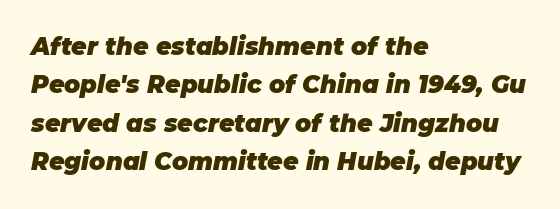
The image shows 24 px bold type, italic (leaning right); set left-aligned, normal line spacing (1.6x), normal letter spacing, not underlined.
